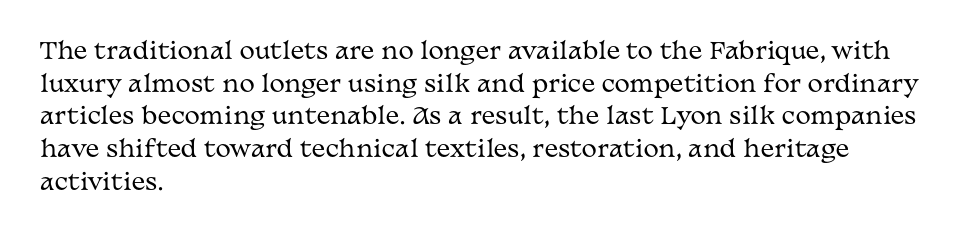
The image shows 23 px text type, upright; set left-aligned, normal line spacing (1.42x), normal letter spacing, not underlined.
